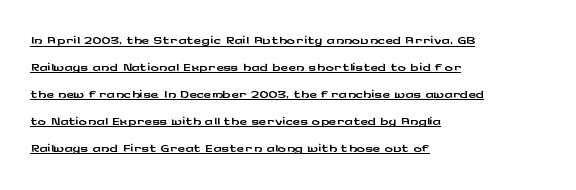
{"italic": "no", "underline": "yes", "align": "left", "line_spacing": "normal", "line_spacing_ratio": 1.28, "letter_spacing": "normal", "letter_spacing_em": 0.0, "glyph_px": 21}
